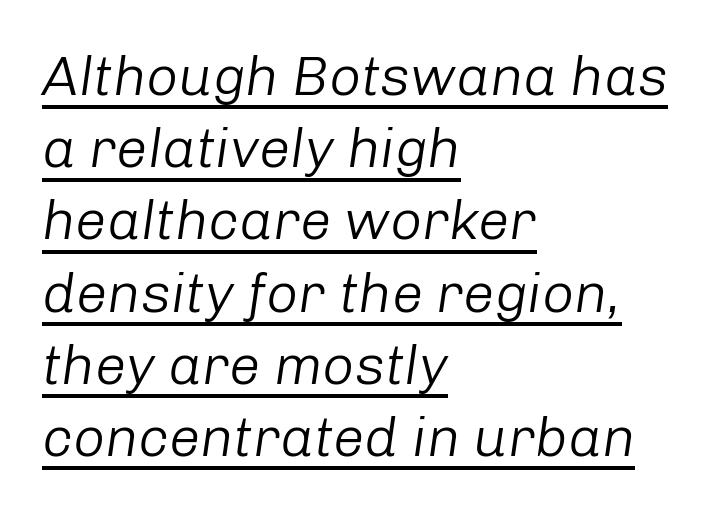
{"italic": "yes", "lean": "right", "slant_degrees": 8, "bold": "no", "weight": "light", "width": "normal", "stroke_contrast": "low", "x_height": "medium", "monospaced": "no", "underline": "yes", "align": "left", "line_spacing": "normal", "line_spacing_ratio": 1.29, "letter_spacing": "normal", "letter_spacing_em": 0.0, "glyph_px": 56}
